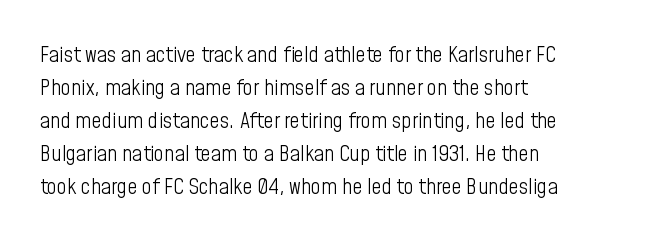
In terms of leading, this rendering sits right in the middle. Quick note: not italic, upright. Stems here are at most as thick as an everyday book face. Letter spacing: default.
